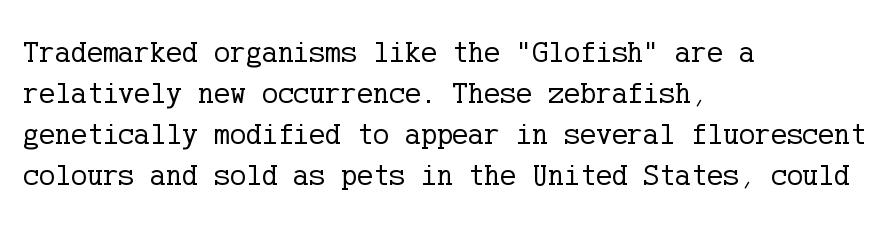
The image shows 30 px regular-weight serif type, upright; set left-aligned, normal line spacing (1.37x), normal letter spacing, not underlined; low stroke contrast and a medium x-height.
